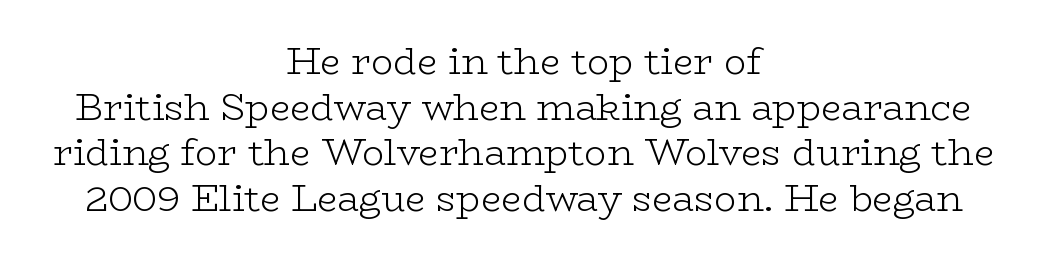
Q: Is the text bold? A: No.
Q: Is the text italic (slanted)? A: No, it is upright.
Q: Is the typeface a serif or a sans-serif typeface? A: Serif.
Q: Is the text underlined? A: No.
Q: How is the paragraph aligned? A: Centered.
Q: Is the spacing between letters normal or unusually wide? A: Normal.
Q: Width (condensed, normal, or wide)? A: Wide.
Q: Stroke contrast? A: Low.
Q: x-height? A: Medium.
Q: Monospaced? A: No.
